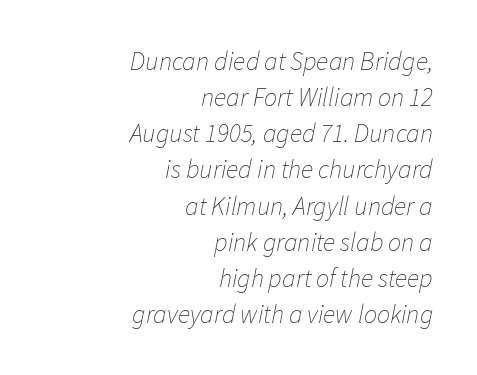
Plain, unruled lines of type. What stands out about the letter spacing? Nothing — it is the standard amount. The weight tops out at a normal text grade. Baseline-to-baseline distance is the conventional proportion of letter height. Emphasis-style slanted type is in use.
